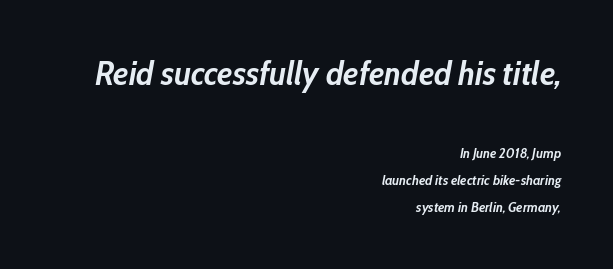
{"italic": "yes", "lean": "right", "slant_degrees": 10, "bold": "yes", "weight": "semibold", "width": "condensed", "stroke_contrast": "low", "x_height": "medium", "monospaced": "no", "underline": "no", "align": "right", "line_spacing": "loose", "line_spacing_ratio": 1.92, "letter_spacing": "normal", "letter_spacing_em": 0.0, "larger_block": "first", "size_ratio": 2.43, "glyph_px": 34}
